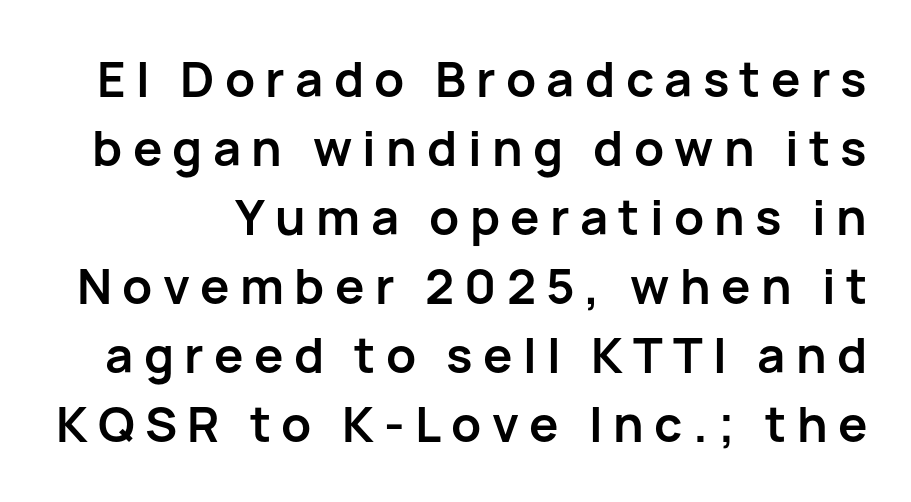
Every character sits straight up, as roman type does. The face used here is proportionally spaced, like ordinary book or web type. I'd call this a sans setting — the letters go barefoot. Spacing between characters has been opened up far beyond the box default.
